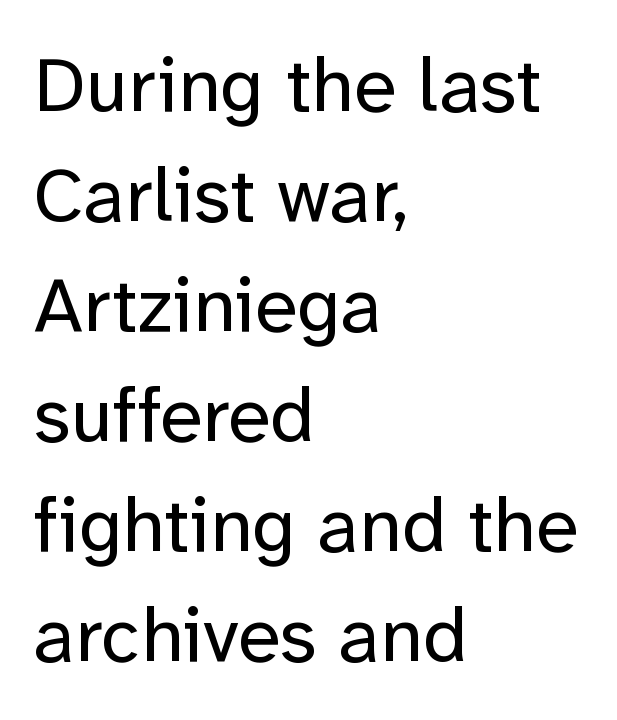
The image shows 78 px regular-weight sans-serif type, upright; set left-aligned, normal line spacing (1.41x), normal letter spacing, not underlined; low stroke contrast and a medium x-height.
